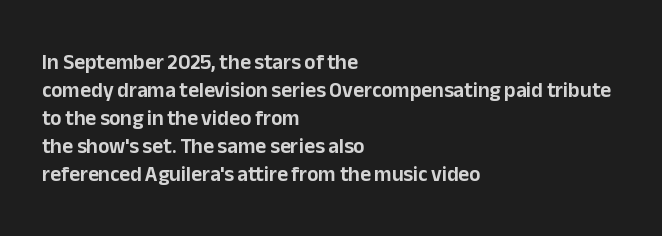
If you measured baseline to baseline, you'd find a middling distance. Descenders are the only things crossing below the line. The lines in this sample share a left origin and differ only in where they stop. Letter spacing: default. Quick note: not italic, upright.
